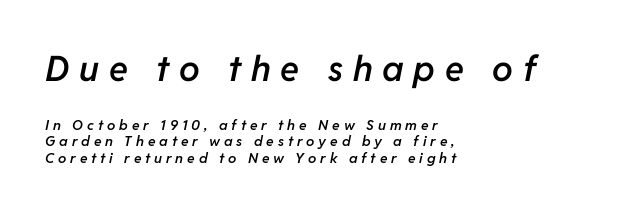
Glyph-to-glyph distance is far greater than everyday printed text. Spacing verdict: proportional, widths tailored to each character. Designer's note — italics engaged. Is the block centered? No — it sits flush against the left margin. The face used here appears at its bigger size in the upper chunk.
